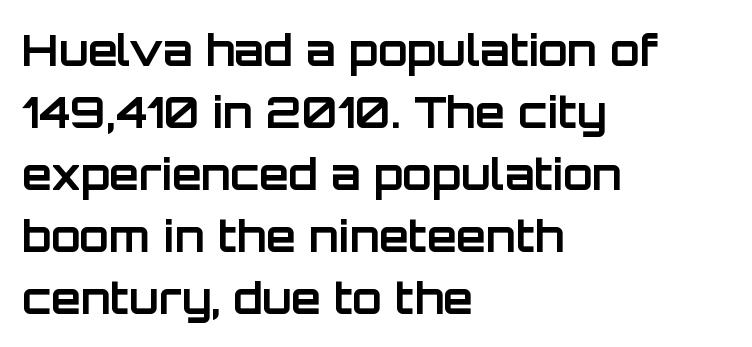
Posture: upright roman. The letters are bold, with thick, heavy strokes. Honestly, the letter spacing is just normal — you wouldn't notice it. A classic flush-left, rag-right setting is used for this passage. The baseline area is clear.
